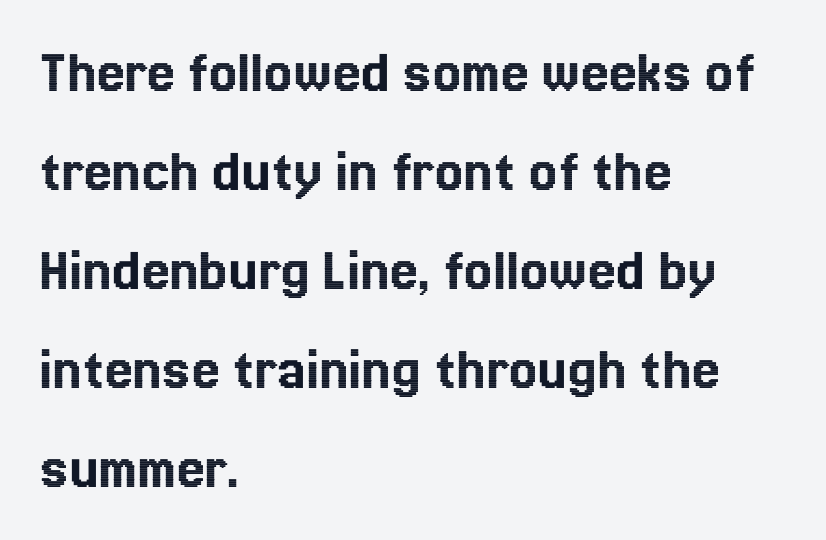
The lettering holds an erect, upright posture throughout. No extra tracking has been applied to these lines. Note the varied advance widths — an 'i' is clearly narrower than an 'm'. The space between consecutive lines is moderate. Check under the words: just untouched page. One-word summary of the alignment: left.
